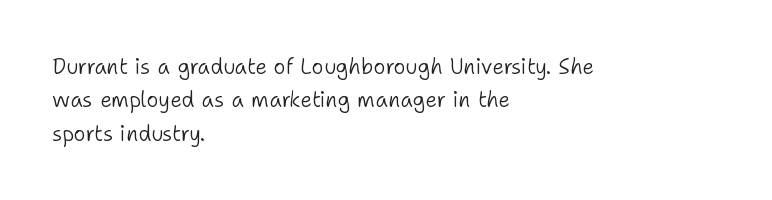
Q: Is the text bold? A: No.
Q: Is the text italic (slanted)? A: No, it is upright.
Q: Is the text underlined? A: No.
Q: How is the paragraph aligned? A: Left-aligned.
Q: Is the spacing between letters normal or unusually wide? A: Normal.
Q: Is the spacing between lines tight, normal or loose? A: Normal.
